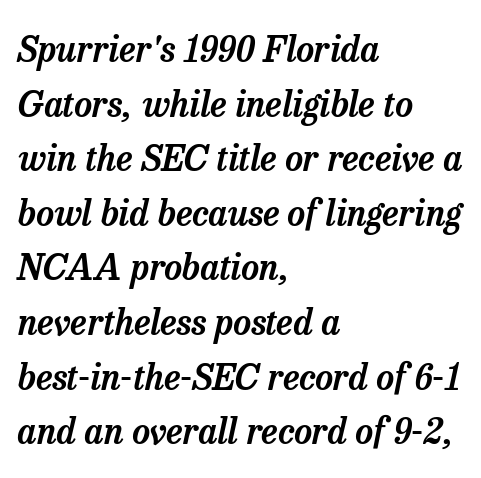
The image shows 35 px serif type, italic (leaning right); set left-aligned, normal line spacing (1.56x), normal letter spacing, not underlined; low stroke contrast and a medium x-height.
